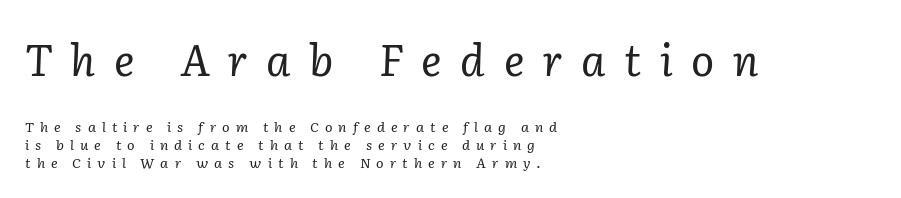
The face used here is proportionally spaced, like ordinary book or web type. Stroke mass is kept to a normal reading level or below. The glyphs are unaccompanied by any horizontal stroke below them. Larger block? The one above; the one below is distinctly smaller. This sample uses an oblique cut, with every glyph tilted off the vertical.
